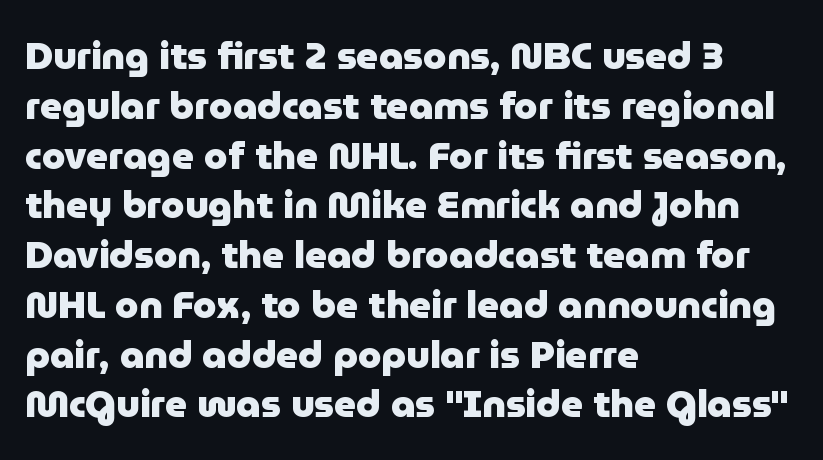
{"serif": "no", "italic": "no", "bold": "yes", "weight": "heavy", "width": "normal", "stroke_contrast": "low", "x_height": "medium", "monospaced": "no", "underline": "no", "align": "left", "line_spacing": "normal", "line_spacing_ratio": 1.31, "letter_spacing": "normal", "letter_spacing_em": 0.0, "glyph_px": 38}
